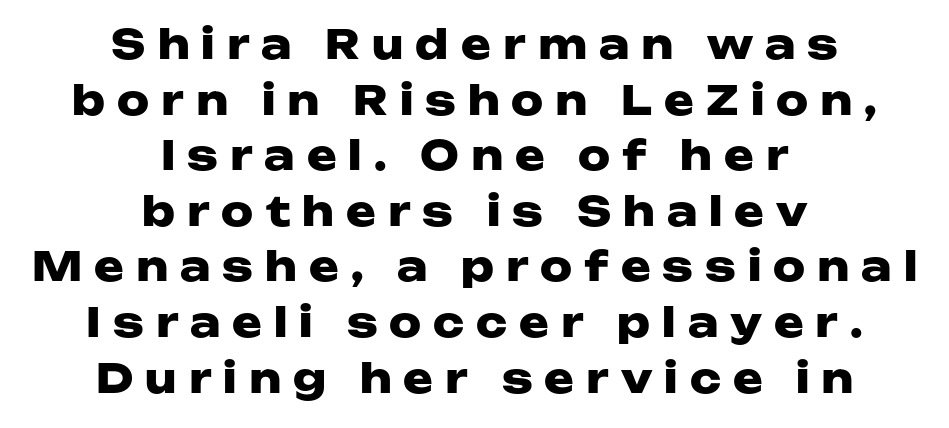
{"serif": "no", "italic": "no", "bold": "yes", "weight": "heavy", "width": "wide", "stroke_contrast": "low", "x_height": "medium", "monospaced": "no", "underline": "no", "align": "center", "line_spacing": "normal", "line_spacing_ratio": 1.39, "letter_spacing": "wide", "letter_spacing_em": 0.3, "glyph_px": 40}
